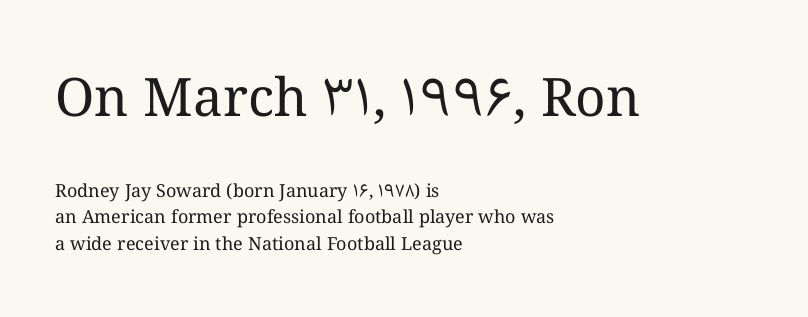
Q: Is the text bold? A: No.
Q: Is the text italic (slanted)? A: No, it is upright.
Q: Is the text underlined? A: No.
Q: How is the paragraph aligned? A: Left-aligned.
Q: Is the spacing between letters normal or unusually wide? A: Normal.
Q: Is the spacing between lines tight, normal or loose? A: Normal.
Q: Which block of text is set in a larger size, the first (top) or the second (bottom)? A: The first (top) one.
Q: Width (condensed, normal, or wide)? A: Normal.
Q: Stroke contrast? A: Medium.
Q: x-height? A: Medium.
Q: Monospaced? A: No.
